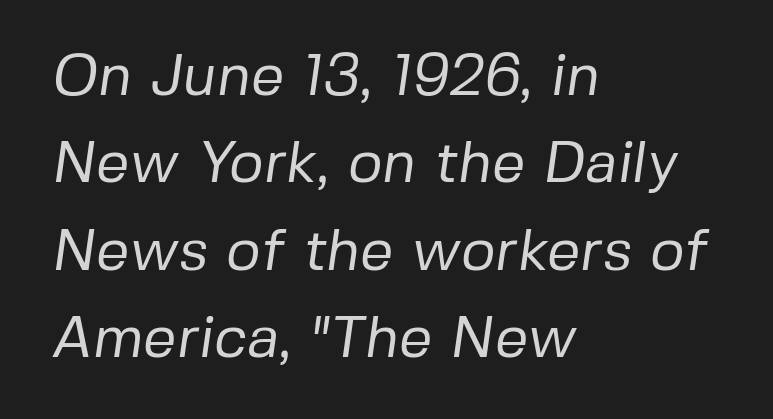
{"serif": "no", "bold": "no", "weight": "regular", "width": "normal", "stroke_contrast": "low", "x_height": "medium", "monospaced": "no", "underline": "no", "align": "left", "line_spacing": "normal", "line_spacing_ratio": 1.48, "letter_spacing": "normal", "letter_spacing_em": 0.0, "glyph_px": 59}
